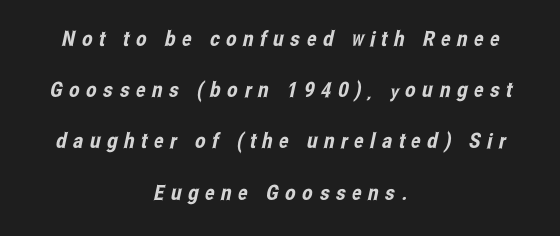
The image shows 21 px text type; set centered, loose line spacing (2.44x), unusually wide letter spacing (+0.31 em), not underlined.
